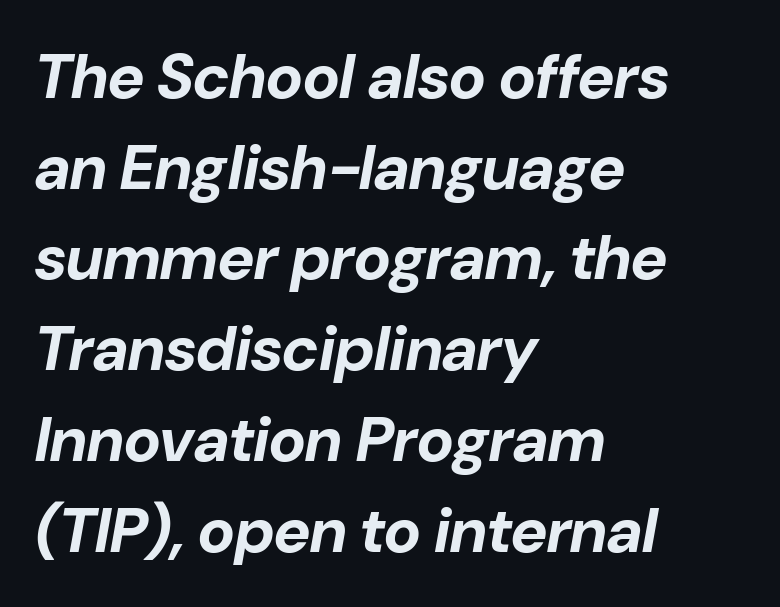
{"italic": "yes", "lean": "right", "slant_degrees": 10, "bold": "yes", "weight": "bold", "width": "normal", "stroke_contrast": "low", "x_height": "medium", "monospaced": "no", "underline": "no", "align": "left", "line_spacing": "normal", "line_spacing_ratio": 1.44, "letter_spacing": "normal", "letter_spacing_em": 0.0, "glyph_px": 63}
